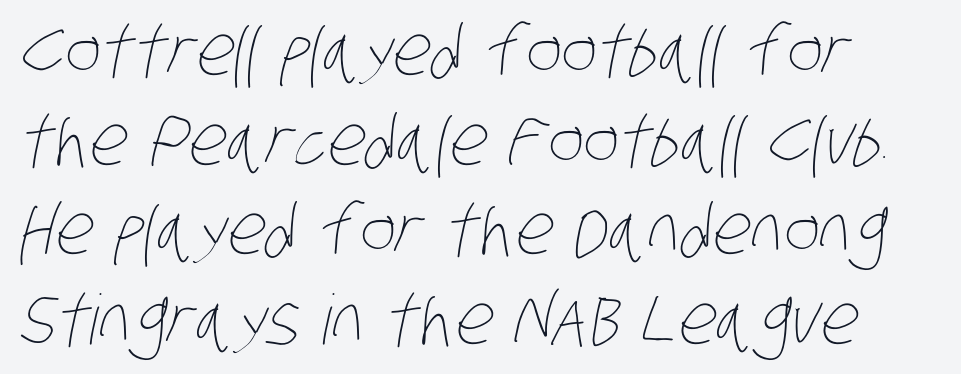
The image shows 69 px thin, condensed type; set left-aligned, normal line spacing (1.3x), normal letter spacing, not underlined; low stroke contrast and a large x-height.
